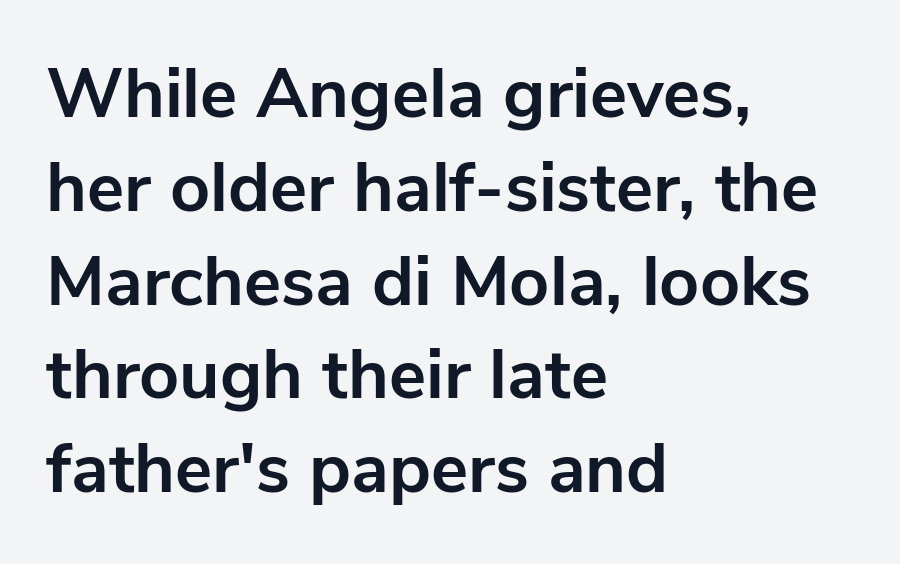
Q: Is the text bold? A: Yes.
Q: Is the text italic (slanted)? A: No, it is upright.
Q: Is the typeface a serif or a sans-serif typeface? A: Sans-serif.
Q: Is the text underlined? A: No.
Q: How is the paragraph aligned? A: Left-aligned.
Q: Is the spacing between letters normal or unusually wide? A: Normal.
Q: Is the spacing between lines tight, normal or loose? A: Normal.
Q: Width (condensed, normal, or wide)? A: Normal.
Q: Stroke contrast? A: Low.
Q: x-height? A: Medium.
Q: Monospaced? A: No.
